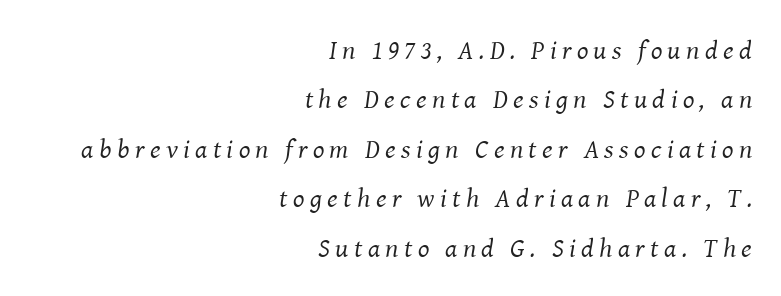
Q: Is the text bold? A: No.
Q: Is the text italic (slanted)? A: Yes, it leans right by about 8 degrees.
Q: Is the text underlined? A: No.
Q: How is the paragraph aligned? A: Right-aligned.
Q: Is the spacing between letters normal or unusually wide? A: Unusually wide.
